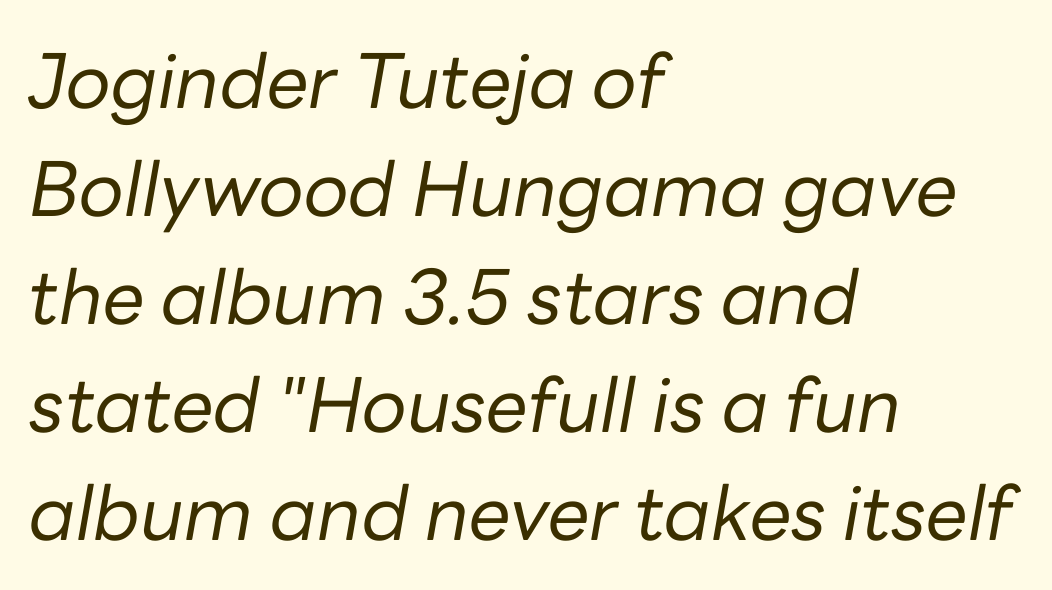
Q: Is the text bold? A: No.
Q: Is the text italic (slanted)? A: Yes, it leans right by about 10 degrees.
Q: Is the text underlined? A: No.
Q: How is the paragraph aligned? A: Left-aligned.
Q: Is the spacing between letters normal or unusually wide? A: Normal.
Q: Is the spacing between lines tight, normal or loose? A: Normal.
Q: Width (condensed, normal, or wide)? A: Normal.
Q: Stroke contrast? A: Low.
Q: x-height? A: Medium.
Q: Monospaced? A: No.
